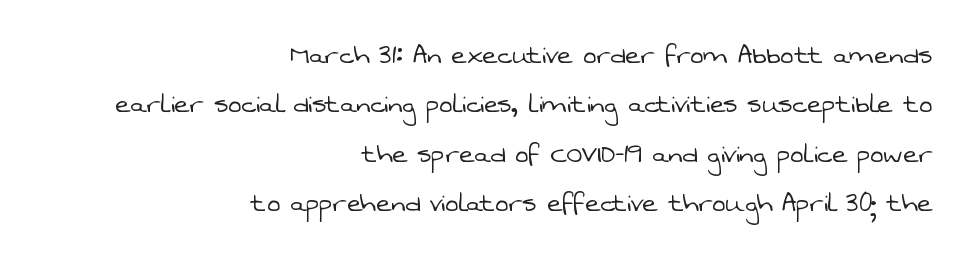
Q: Is the text bold? A: No.
Q: Is the typeface a serif or a sans-serif typeface? A: Sans-serif.
Q: Is the text underlined? A: No.
Q: How is the paragraph aligned? A: Right-aligned.
Q: Is the spacing between letters normal or unusually wide? A: Normal.
Q: Is the spacing between lines tight, normal or loose? A: Normal.
Q: Width (condensed, normal, or wide)? A: Normal.
Q: Stroke contrast? A: Low.
Q: x-height? A: Medium.
Q: Monospaced? A: No.
